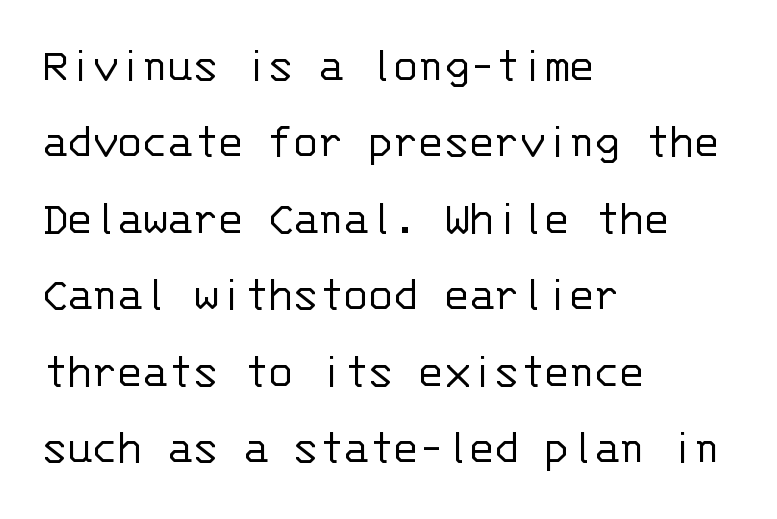
On a weight scale, this lands at 450 or below. Each new line begins a customary step beneath the previous one. Do the characters align in a grid? Yes, the font is monospaced. The glyphs are unaccompanied by any horizontal stroke below them. Serif or sans? Sans — the stroke terminals are bare.
